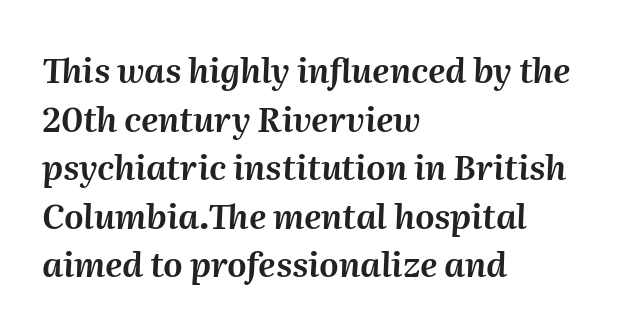
Q: Is the text italic (slanted)? A: Yes, it leans right by about 2 degrees.
Q: Is the text underlined? A: No.
Q: How is the paragraph aligned? A: Left-aligned.
Q: Is the spacing between letters normal or unusually wide? A: Normal.
Q: Is the spacing between lines tight, normal or loose? A: Normal.
Q: Width (condensed, normal, or wide)? A: Normal.
Q: Stroke contrast? A: Medium.
Q: x-height? A: Medium.
Q: Monospaced? A: No.
